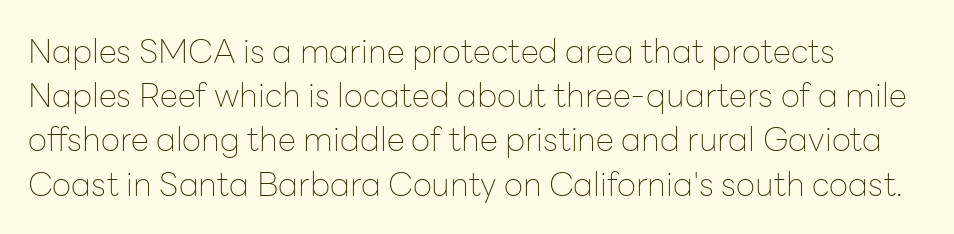
Q: Is the text bold? A: No.
Q: Is the text italic (slanted)? A: No, it is upright.
Q: Is the typeface a serif or a sans-serif typeface? A: Sans-serif.
Q: Is the text underlined? A: No.
Q: How is the paragraph aligned? A: Left-aligned.
Q: Is the spacing between letters normal or unusually wide? A: Normal.
Q: Is the spacing between lines tight, normal or loose? A: Normal.
Q: Width (condensed, normal, or wide)? A: Normal.
Q: Stroke contrast? A: Low.
Q: x-height? A: Medium.
Q: Monospaced? A: No.
